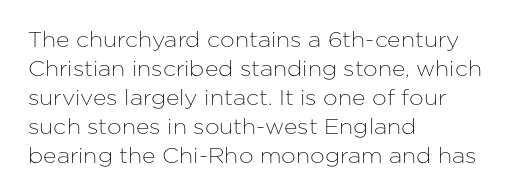
Does the leading feel generous? No, just average. Nobody touched the tracking dial on this one. This is the regular roman posture of the typeface. Visually the block forms a straight wall on the left and a jagged coastline on the right.
